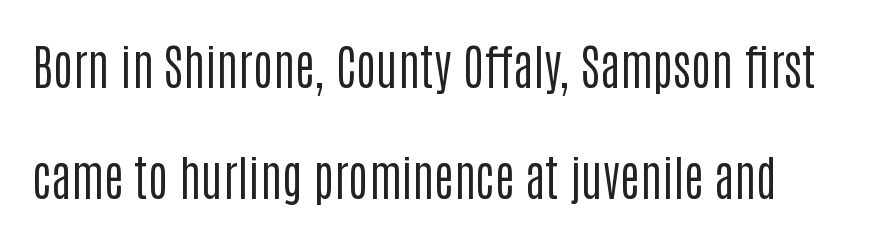
Q: Is the text bold? A: No.
Q: Is the text italic (slanted)? A: No, it is upright.
Q: Is the typeface a serif or a sans-serif typeface? A: Sans-serif.
Q: Is the text underlined? A: No.
Q: Is the spacing between letters normal or unusually wide? A: Normal.
Q: Is the spacing between lines tight, normal or loose? A: Loose.
Q: Width (condensed, normal, or wide)? A: Condensed.
Q: Stroke contrast? A: Low.
Q: x-height? A: Large.
Q: Monospaced? A: No.
